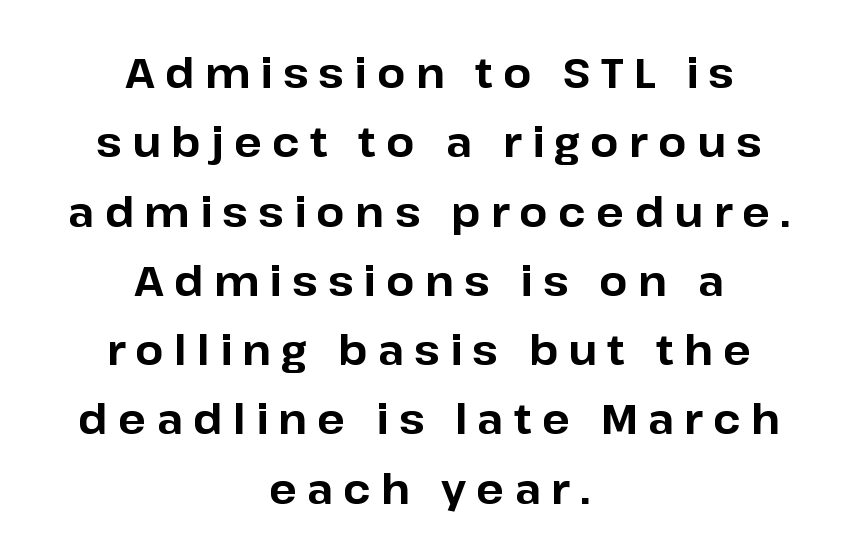
You can tell it's not italic because the verticals are truly vertical. In terms of letterform style, serifs are entirely absent. The rendering positions every line midway between the sides. Character widths vary here, with narrow letters taking less room than wide ones. On the weight axis this lands at bold, roughly 700. There is plenty of visible air inserted between adjacent glyphs.
